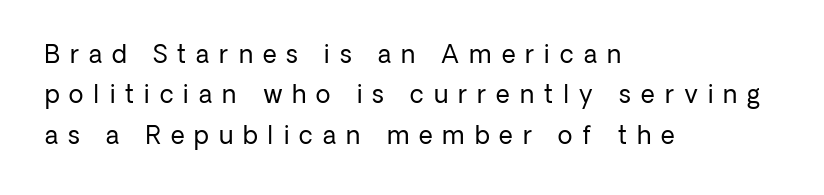
{"italic": "no", "bold": "no", "underline": "no", "align": "left", "line_spacing": "normal", "line_spacing_ratio": 1.68, "letter_spacing": "wide", "letter_spacing_em": 0.42, "glyph_px": 24}
